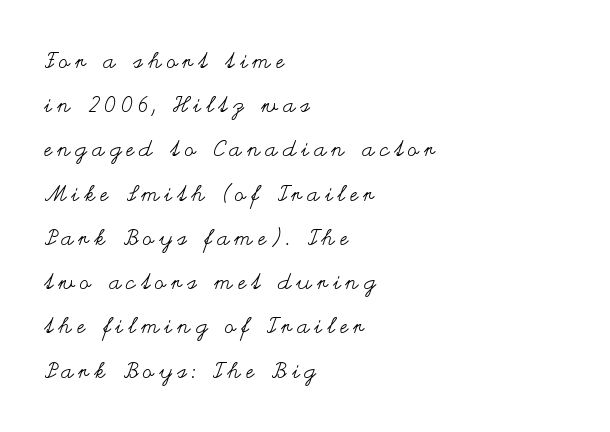
The tracking reads as deliberately expanded to a designer's eye. On a weight scale, this lands at 450 or below. Decoration check: the copy has no underline. Does the copy run flush right? No — it runs flush left.
